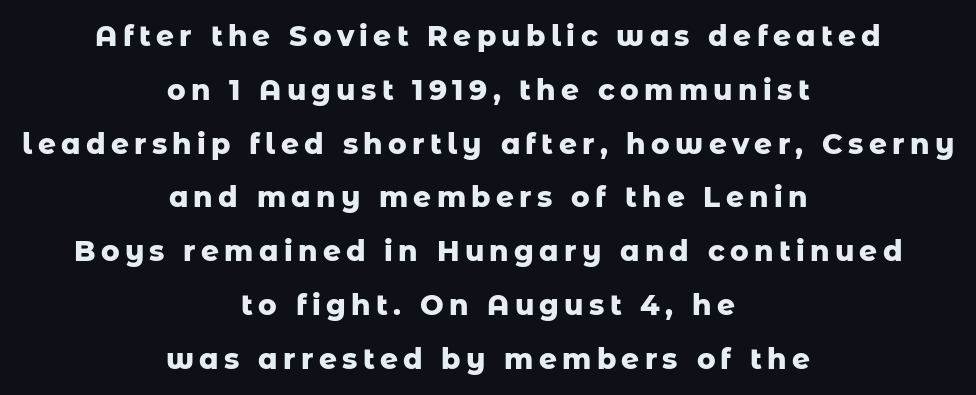
{"serif": "no", "italic": "no", "bold": "yes", "weight": "heavy", "width": "normal", "stroke_contrast": "low", "x_height": "medium", "monospaced": "no", "underline": "no", "align": "center", "line_spacing": "loose", "line_spacing_ratio": 1.92, "glyph_px": 28}
